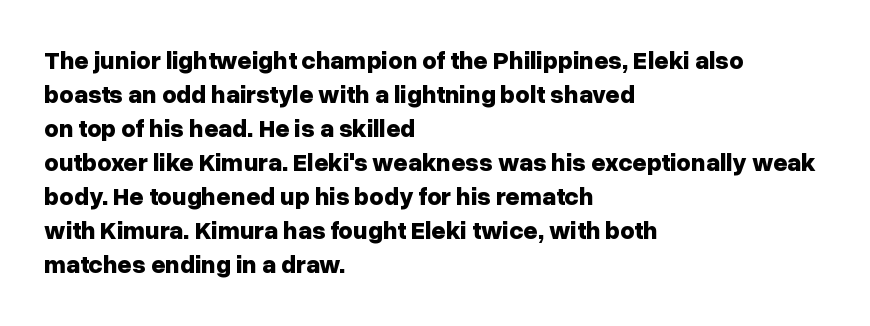
Just letters on the line, the space beneath them empty. No italicization has been applied; the sample stays upright. The rows are spaced the way most documents space them. The glyphs have the mass of a bold cut. Look at the tracking — it's just the regular setting, nothing added. Each line starts at the same left margin while the right side varies.
